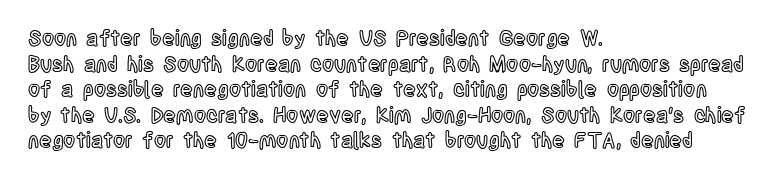
Line beginnings align vertically; line endings do not. Posture: vertical. A typesetter would call this zero additional tracking. The baseline area is clear.
